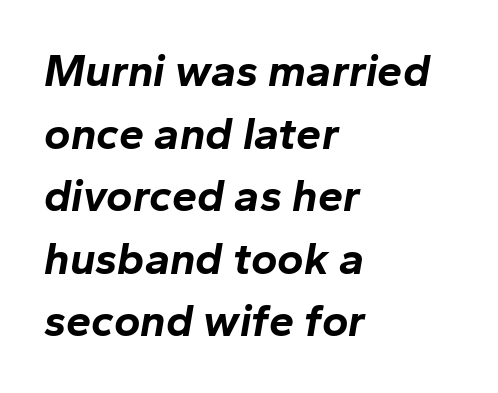
The image shows 45 px bold type, italic (leaning right); set left-aligned, normal line spacing (1.39x), normal letter spacing, not underlined; low stroke contrast and a medium x-height.
